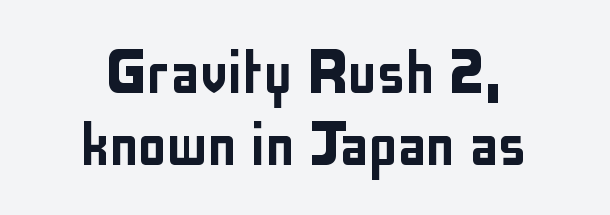
Is the letter spacing exaggerated? No — it looks like the ordinary default. Words float on clear page, feet unadorned. Both edges are ragged and mirror each other, which tells us the setting is centered. Observe the absence of serifs on each vertical stroke in this sample.
